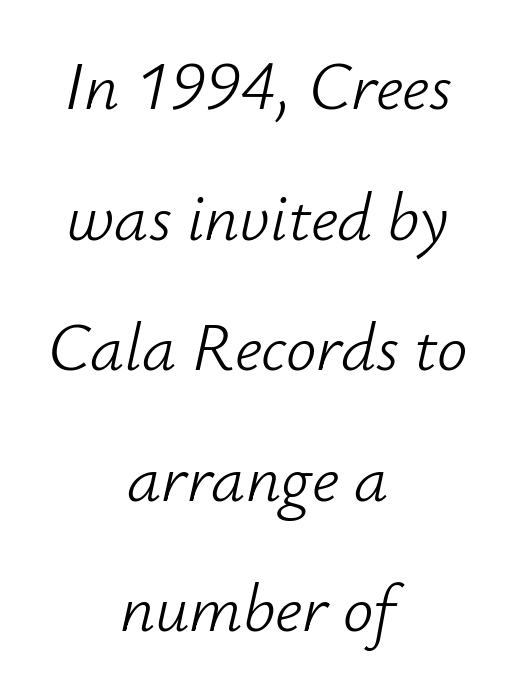
The image shows 68 px light type, italic (leaning right); set centered, loose line spacing (1.92x), normal letter spacing, not underlined; low stroke contrast and a small x-height.
